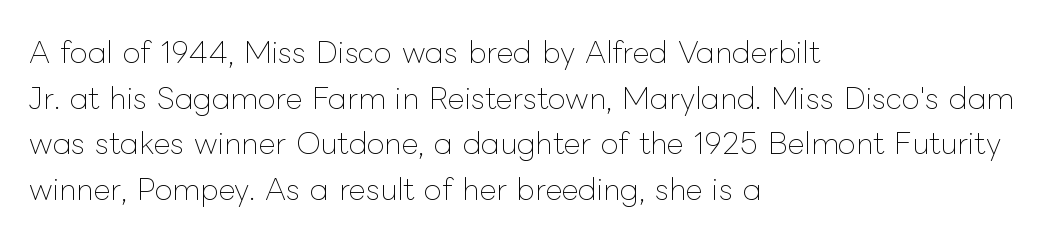
{"italic": "no", "bold": "no", "weight": "thin", "width": "normal", "stroke_contrast": "low", "x_height": "medium", "monospaced": "no", "underline": "no", "align": "left", "line_spacing": "normal", "line_spacing_ratio": 1.57, "letter_spacing": "normal", "letter_spacing_em": 0.0, "glyph_px": 29}
